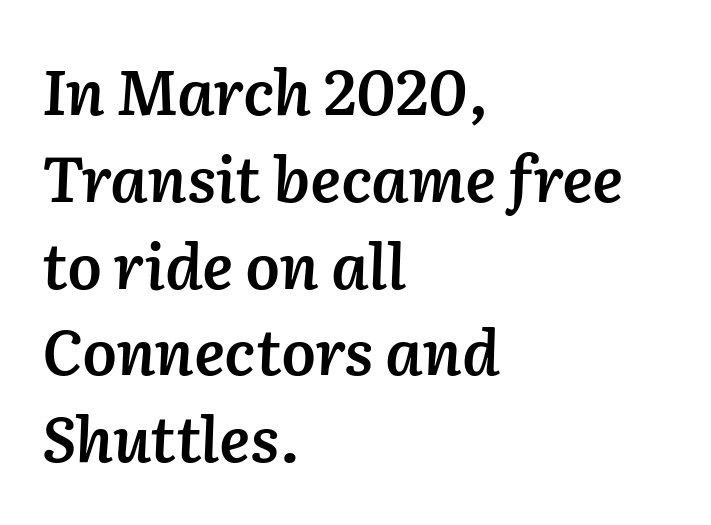
Q: Is the text bold? A: Semi-bold.
Q: Is the text italic (slanted)? A: Yes, it leans right by about 2 degrees.
Q: Is the text underlined? A: No.
Q: How is the paragraph aligned? A: Left-aligned.
Q: Is the spacing between letters normal or unusually wide? A: Normal.
Q: Is the spacing between lines tight, normal or loose? A: Normal.
Q: Width (condensed, normal, or wide)? A: Normal.
Q: Stroke contrast? A: Low.
Q: x-height? A: Medium.
Q: Monospaced? A: No.
